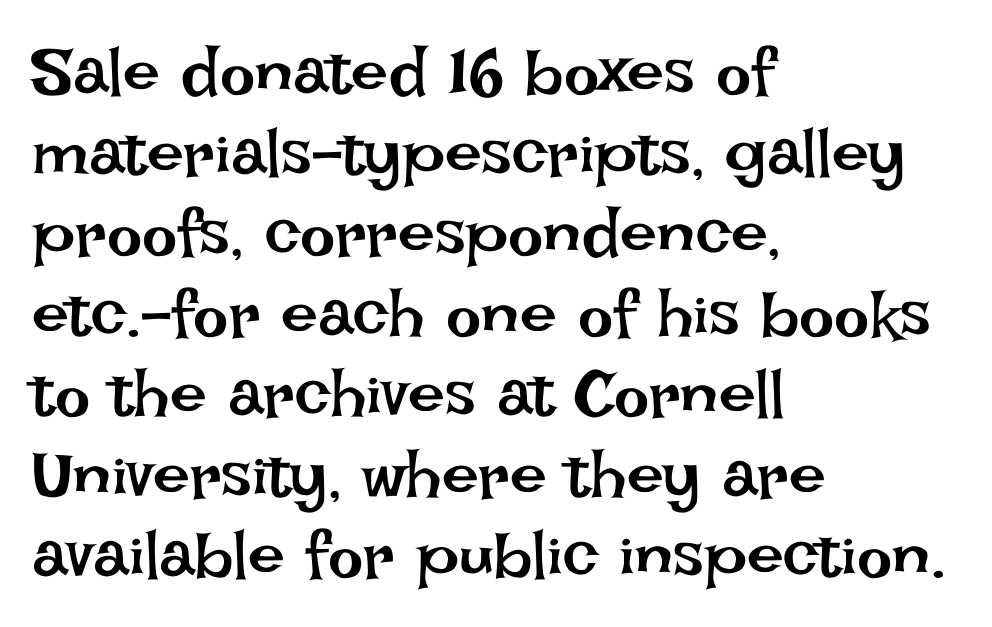
The image shows 66 px regular-weight type, upright; set left-aligned, line spacing 1.22x, normal letter spacing, not underlined; low stroke contrast and a large x-height.
